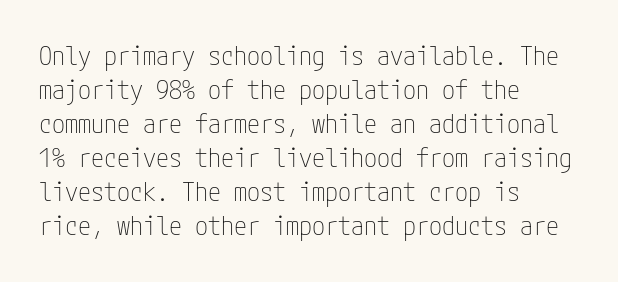
Descenders are the only things crossing below the line. All the whitespace from short lines collects on the right. Characters remain perfectly vertical along every line. The letters sit at their default tracking, neither squeezed nor spread.
